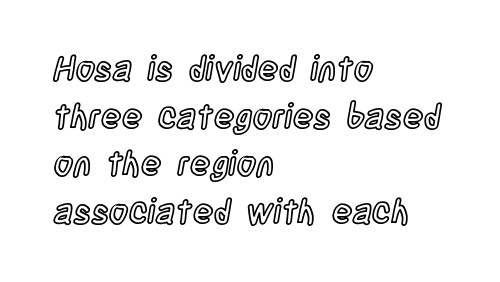
Q: Is the text italic (slanted)? A: Yes.
Q: Is the text underlined? A: No.
Q: How is the paragraph aligned? A: Left-aligned.
Q: Is the spacing between letters normal or unusually wide? A: Normal.
Q: Is the spacing between lines tight, normal or loose? A: Normal.
Q: Width (condensed, normal, or wide)? A: Condensed.
Q: x-height? A: Large.
Q: Monospaced? A: No.
